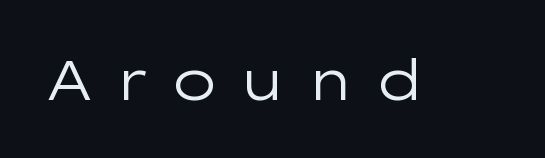
Unlike italic type, these characters show no tilt at all. Typographically, this falls in the sans-serif category. Letters rest on an invisible, unmarked baseline. Ink coverage per letter is moderate at most.
